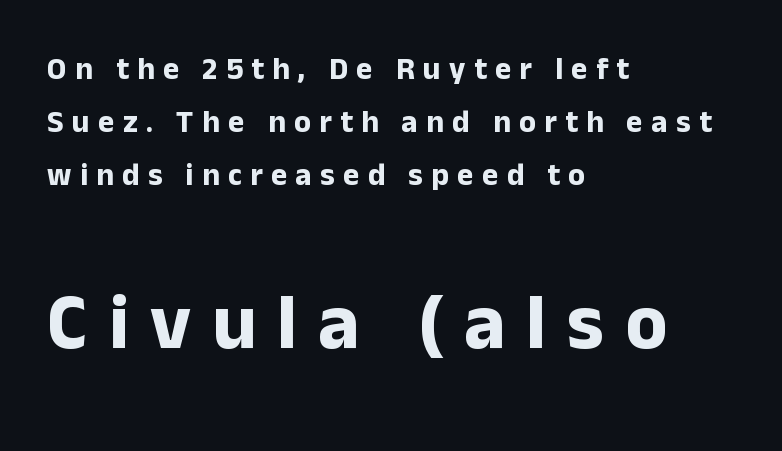
Someone cranked the tracking dial way up on this one. The typeface chosen for these lines omits serifs. The foot of each line stays bare and open. How heavy is the stroke? Heavy — this is a bold.
